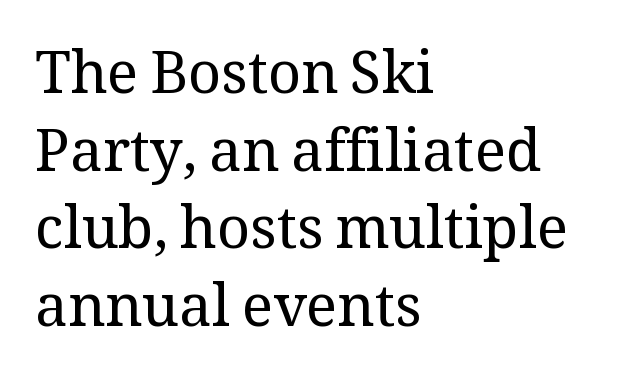
Glyph-to-glyph distance matches everyday printed text. These lines stack with their left ends in a neat column. Spacing verdict: proportional, widths tailored to each character. A normal amount of white space separates one row of letters from the next. Clear beneath every line of the passage. No italicization has been applied; the sample stays upright.
